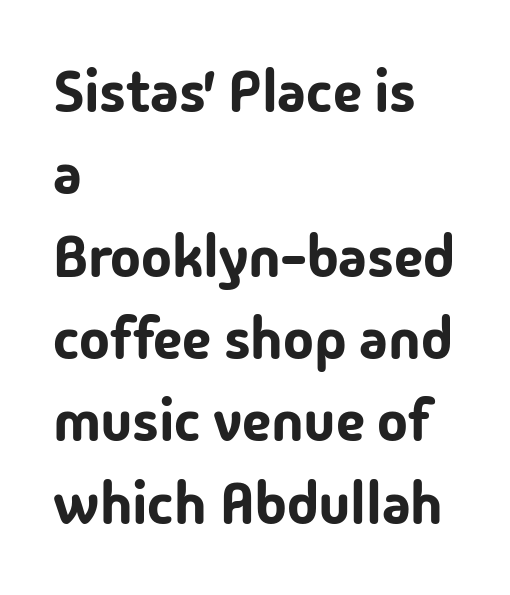
{"serif": "no", "italic": "no", "width": "normal", "stroke_contrast": "low", "x_height": "medium", "monospaced": "no", "underline": "no", "align": "left", "line_spacing": "normal", "line_spacing_ratio": 1.42, "letter_spacing": "normal", "letter_spacing_em": 0.0, "glyph_px": 58}
